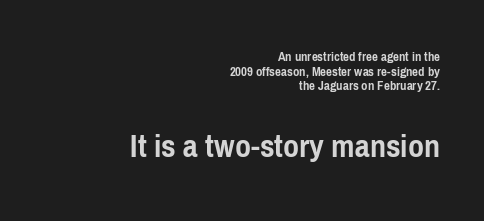
The face used here is rendered with its standard letterfit. The font's upright variant was chosen for this text. Students, observe: this is what under-led, compact text looks like. This sample uses a sans-serif face.
